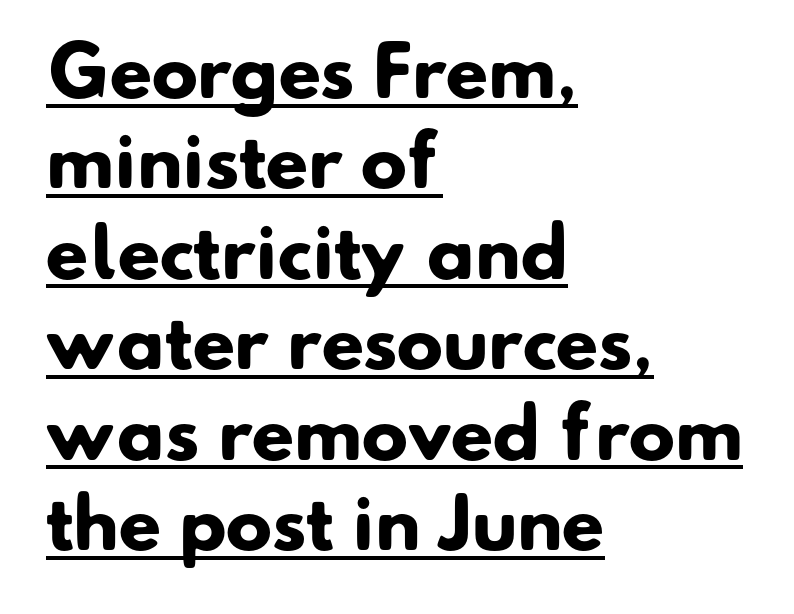
Q: Is the text bold? A: Yes.
Q: Is the typeface a serif or a sans-serif typeface? A: Sans-serif.
Q: Is the text underlined? A: Yes.
Q: How is the paragraph aligned? A: Left-aligned.
Q: Is the spacing between letters normal or unusually wide? A: Normal.
Q: Is the spacing between lines tight, normal or loose? A: Normal.
Q: Width (condensed, normal, or wide)? A: Normal.
Q: Stroke contrast? A: Low.
Q: x-height? A: Small.
Q: Monospaced? A: No.
